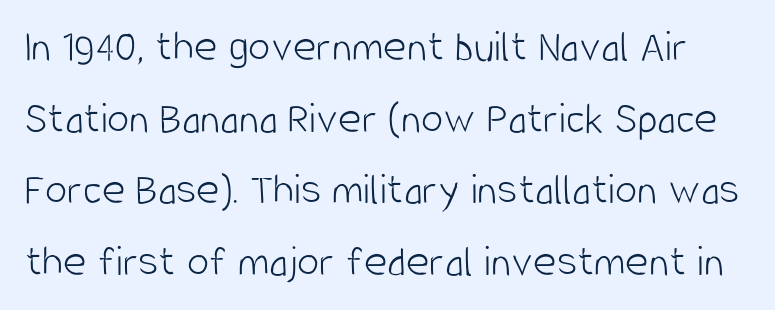
{"serif": "no", "italic": "no", "bold": "no", "weight": "light", "width": "condensed", "stroke_contrast": "low", "x_height": "large", "monospaced": "no", "underline": "no", "line_spacing": "normal", "line_spacing_ratio": 1.59, "letter_spacing": "normal", "letter_spacing_em": 0.0, "glyph_px": 45}
